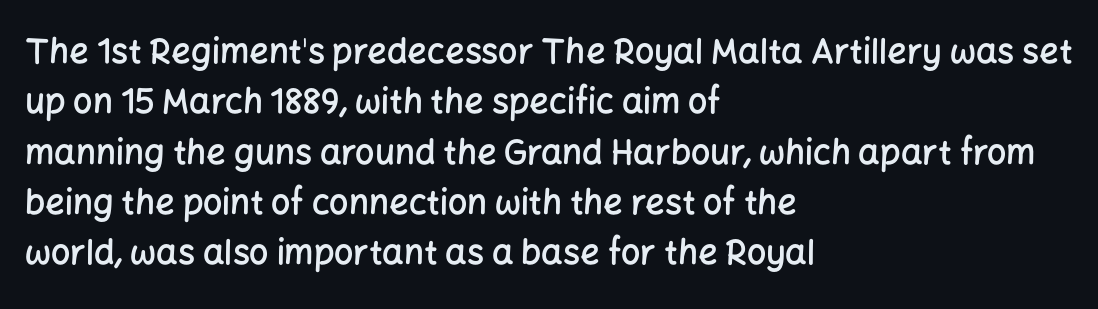
The image shows 34 px semibold sans-serif type, upright; set left-aligned, normal line spacing (1.48x), normal letter spacing, not underlined; low stroke contrast and a medium x-height.
